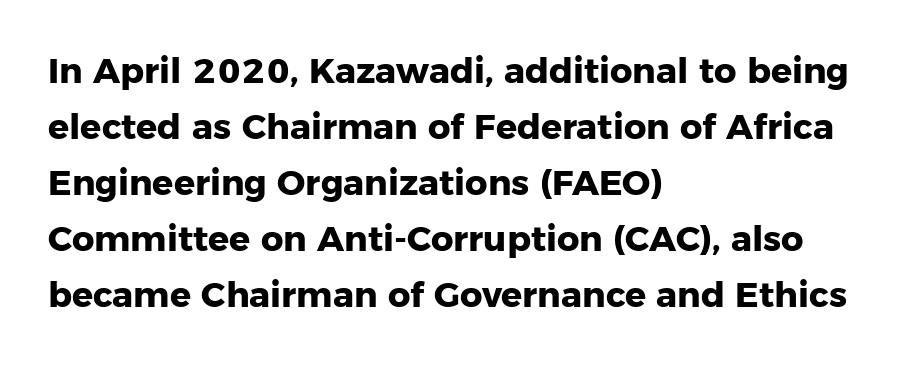
The image shows 35 px heavy sans-serif type, upright; set left-aligned, normal line spacing (1.6x), normal letter spacing, not underlined; low stroke contrast and a medium x-height.
